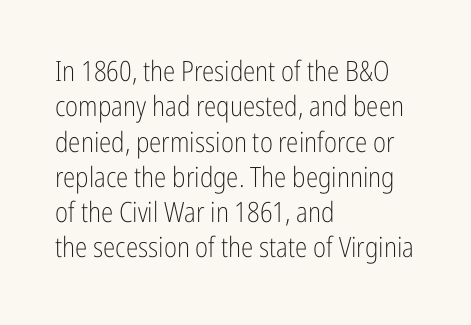
The image shows 28 px light, condensed sans-serif type, upright; set left-aligned, normal line spacing (1.26x), normal letter spacing, not underlined; low stroke contrast and a medium x-height.
